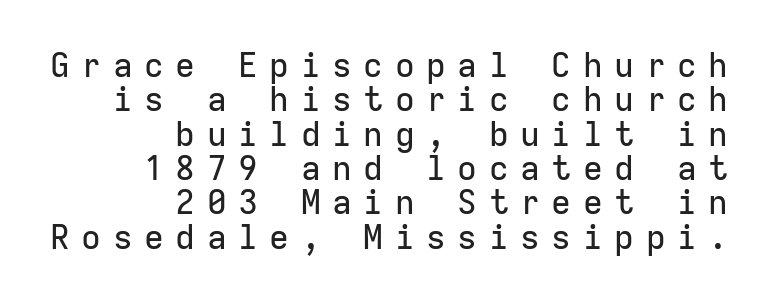
{"serif": "no", "italic": "no", "width": "normal", "stroke_contrast": "low", "x_height": "medium", "monospaced": "yes", "underline": "no", "align": "right", "line_spacing": "tight", "line_spacing_ratio": 1.04, "letter_spacing": "wide", "letter_spacing_em": 0.35, "glyph_px": 33}
